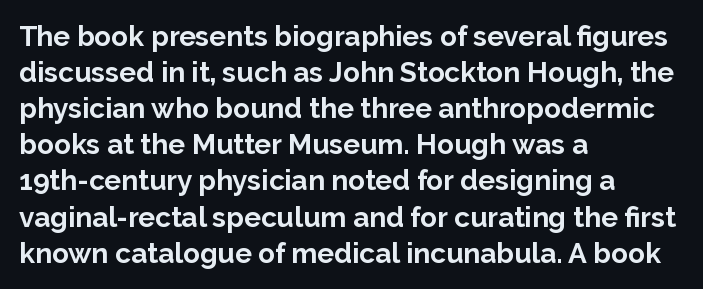
Note the varied advance widths — an 'i' is clearly narrower than an 'm'. Where is the straight margin? On the left. The specimen reads as upright at a glance. Clear beneath every line of the passage.
